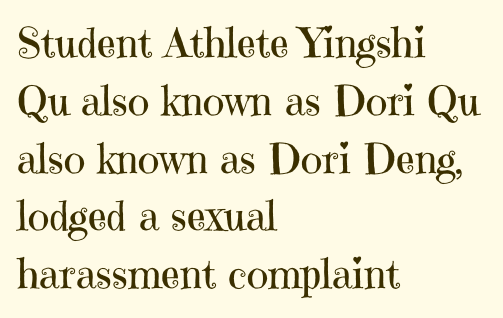
Q: Is the text bold? A: No.
Q: Is the text italic (slanted)? A: No, it is upright.
Q: Is the typeface a serif or a sans-serif typeface? A: Serif.
Q: Is the text underlined? A: No.
Q: How is the paragraph aligned? A: Left-aligned.
Q: Is the spacing between letters normal or unusually wide? A: Normal.
Q: Is the spacing between lines tight, normal or loose? A: Normal.
Q: Width (condensed, normal, or wide)? A: Normal.
Q: Stroke contrast? A: High.
Q: x-height? A: Medium.
Q: Monospaced? A: No.
